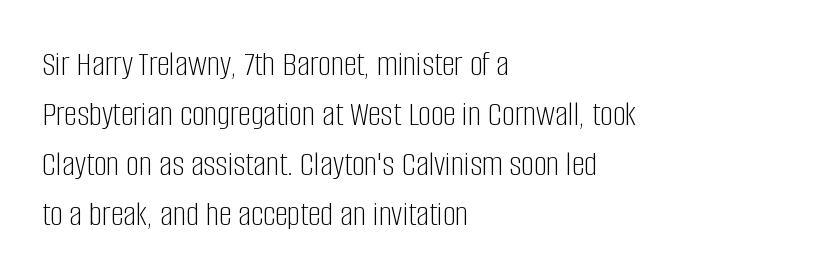
Q: Is the text bold? A: No.
Q: Is the text italic (slanted)? A: No, it is upright.
Q: Is the typeface a serif or a sans-serif typeface? A: Sans-serif.
Q: Is the text underlined? A: No.
Q: How is the paragraph aligned? A: Left-aligned.
Q: Is the spacing between letters normal or unusually wide? A: Normal.
Q: Is the spacing between lines tight, normal or loose? A: Normal.
Q: Width (condensed, normal, or wide)? A: Condensed.
Q: Stroke contrast? A: Low.
Q: x-height? A: Large.
Q: Monospaced? A: No.
